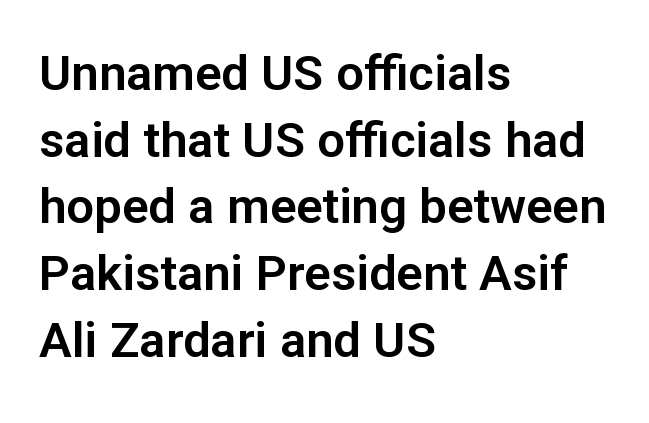
The image shows 49 px sans-serif type, upright; set left-aligned, normal line spacing (1.36x), normal letter spacing, not underlined; low stroke contrast and a medium x-height.
